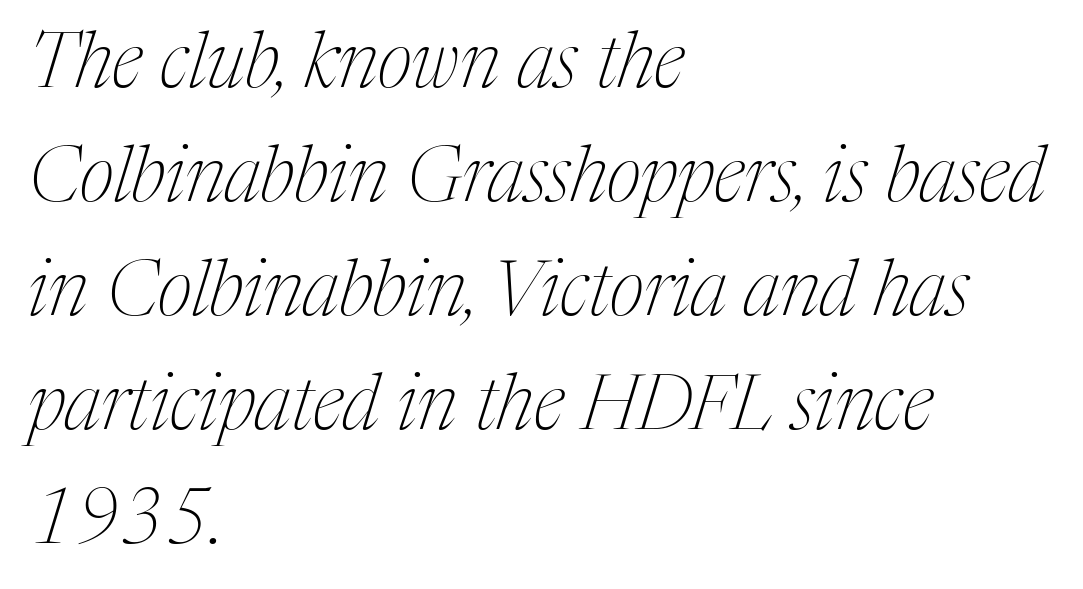
The image shows 76 px thin, condensed serif type, italic (leaning right); set left-aligned, normal line spacing (1.5x), normal letter spacing, not underlined; medium stroke contrast and a medium x-height.
